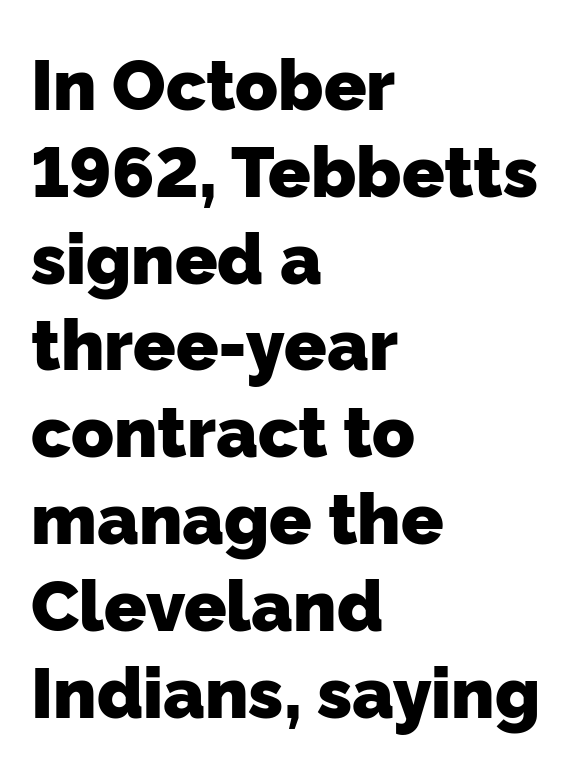
The image shows 70 px heavy sans-serif type; set left-aligned, line spacing 1.24x, normal letter spacing, not underlined; low stroke contrast and a medium x-height.
